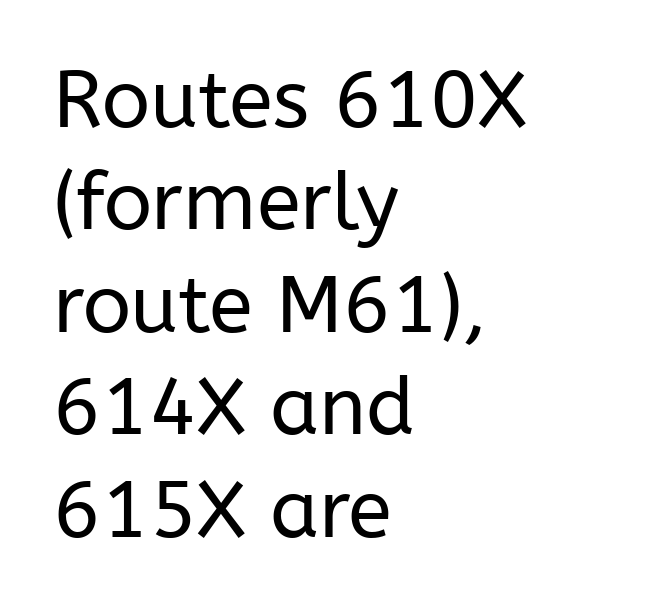
{"serif": "no", "italic": "no", "bold": "no", "weight": "regular", "width": "normal", "stroke_contrast": "low", "x_height": "medium", "monospaced": "no", "underline": "no", "align": "left", "line_spacing": "normal", "line_spacing_ratio": 1.28, "letter_spacing": "normal", "letter_spacing_em": 0.0, "glyph_px": 80}
